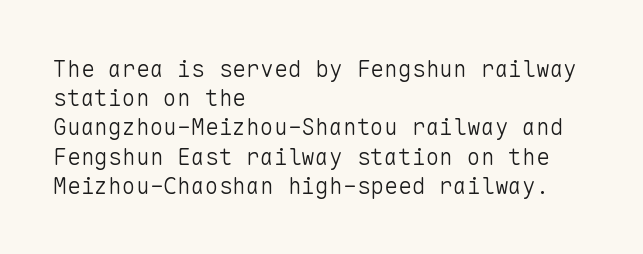
{"italic": "no", "bold": "no", "underline": "no", "align": "left", "line_spacing": "normal", "line_spacing_ratio": 1.27, "letter_spacing": "normal", "letter_spacing_em": 0.0, "glyph_px": 23}
